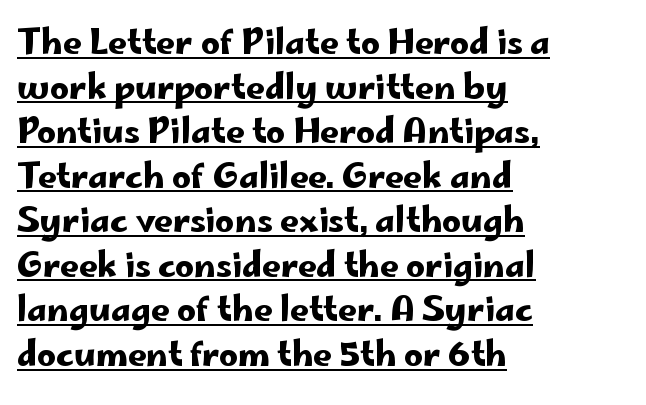
Q: Is the text italic (slanted)? A: No, it is upright.
Q: Is the typeface a serif or a sans-serif typeface? A: Sans-serif.
Q: Is the text underlined? A: Yes.
Q: How is the paragraph aligned? A: Left-aligned.
Q: Is the spacing between letters normal or unusually wide? A: Normal.
Q: Is the spacing between lines tight, normal or loose? A: Normal.
Q: Width (condensed, normal, or wide)? A: Wide.
Q: Stroke contrast? A: Low.
Q: x-height? A: Small.
Q: Monospaced? A: No.
